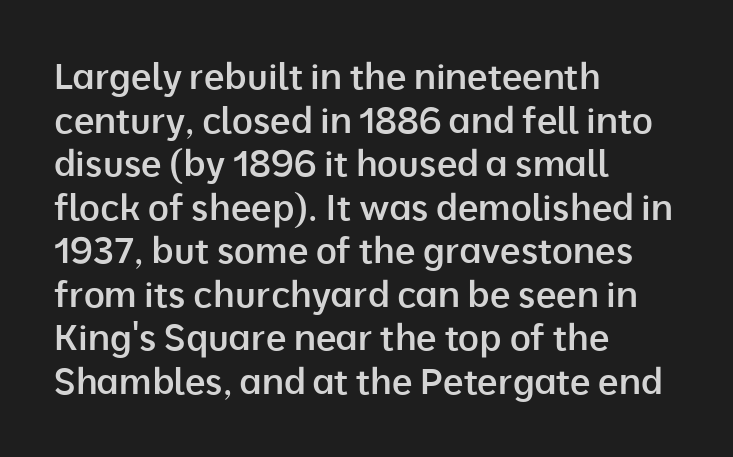
The image shows 36 px semibold sans-serif type, upright; set left-aligned, line spacing 1.21x, normal letter spacing, not underlined; low stroke contrast and a medium x-height.
